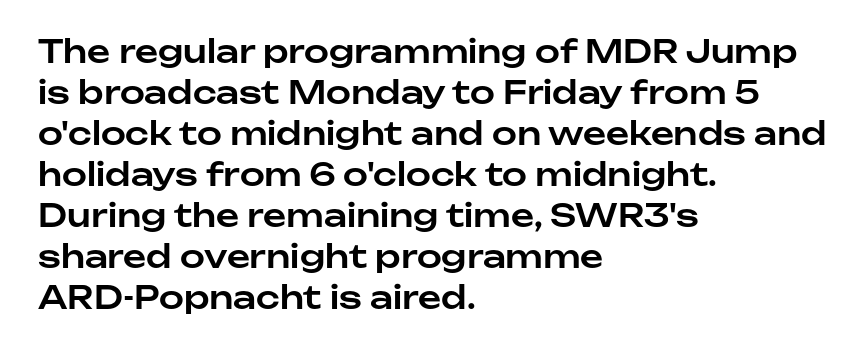
{"serif": "no", "italic": "no", "width": "normal", "stroke_contrast": "low", "x_height": "medium", "monospaced": "no", "underline": "no", "align": "left", "line_spacing": "normal", "line_spacing_ratio": 1.28, "letter_spacing": "normal", "letter_spacing_em": 0.0, "glyph_px": 32}
